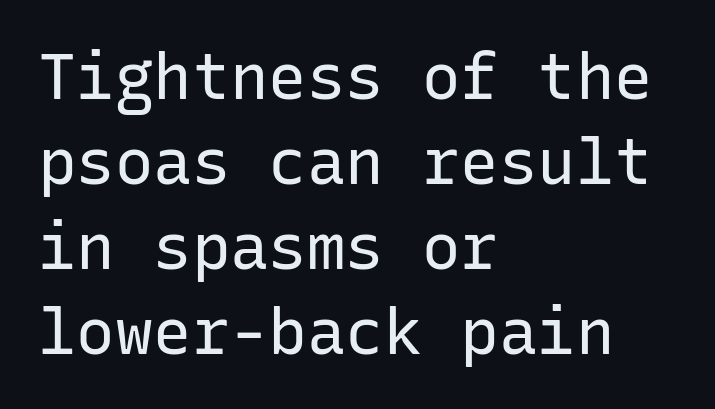
The image shows 64 px regular-weight sans-serif type, upright, monospaced; set left-aligned, normal line spacing (1.33x), normal letter spacing, not underlined; low stroke contrast and a medium x-height.
